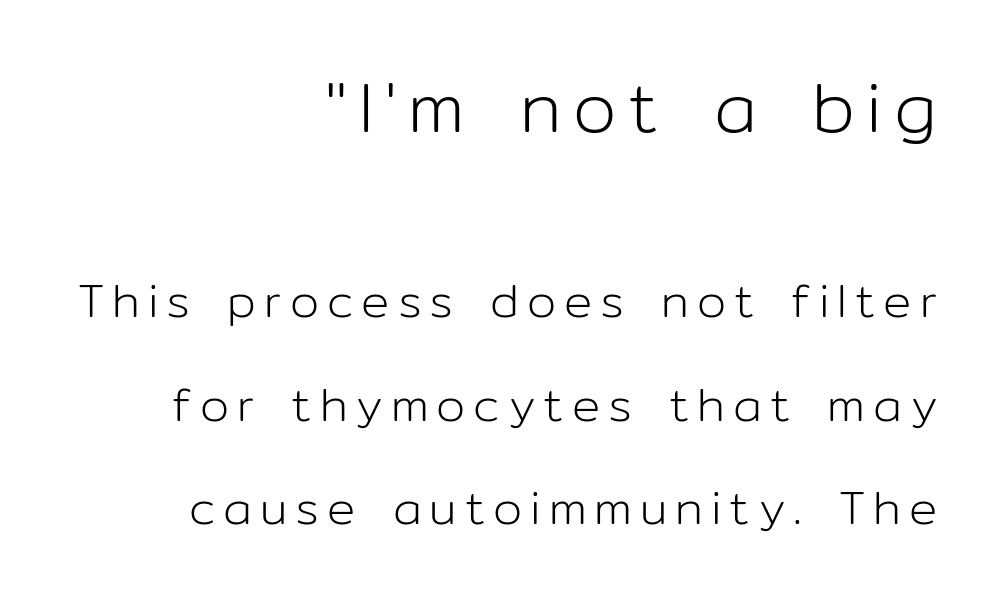
The image shows 70 px light sans-serif type, upright; set right-aligned, loose line spacing (2.21x), not underlined; the first (top) block is 1.49x larger; low stroke contrast and a medium x-height.
